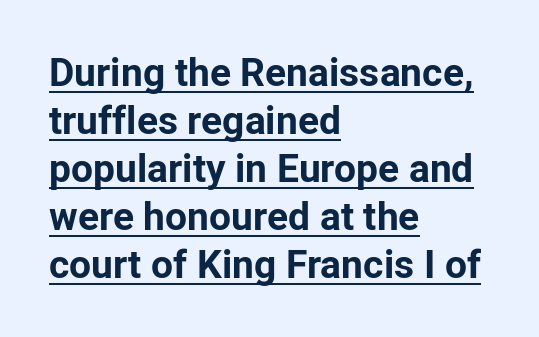
Check where the strokes stop: nothing finishes them off — pure sans. Varying glyph widths throughout — classic text-font behaviour. The type sits square on the baseline with zero lean. Has an underline been added? It has.
